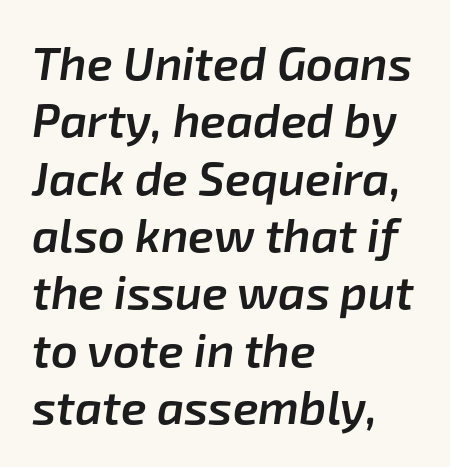
The axis of the letterforms is tilted away from vertical. All the whitespace from short lines collects on the right. These lines are rendered in a variable-pitch font. The sample has been set in demibold, a notch under bold. Type without underlining.
